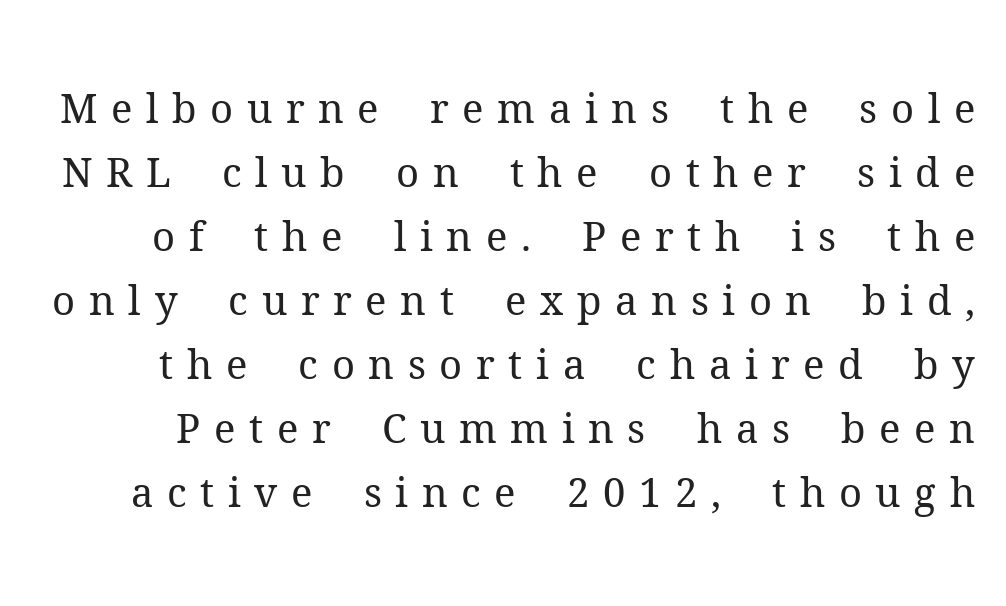
Q: Is the text bold? A: No.
Q: Is the text italic (slanted)? A: No, it is upright.
Q: Is the typeface a serif or a sans-serif typeface? A: Serif.
Q: Is the text underlined? A: No.
Q: Is the spacing between letters normal or unusually wide? A: Unusually wide.
Q: Is the spacing between lines tight, normal or loose? A: Normal.
Q: Width (condensed, normal, or wide)? A: Normal.
Q: Stroke contrast? A: Medium.
Q: x-height? A: Medium.
Q: Monospaced? A: No.
